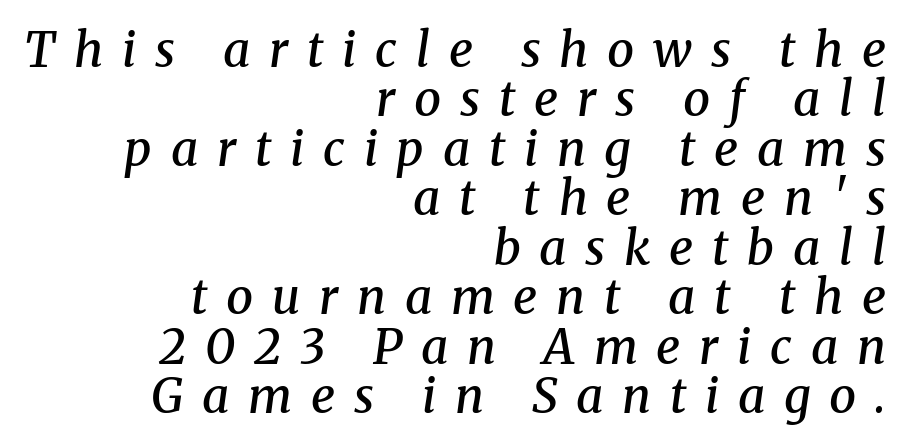
{"serif": "yes", "italic": "yes", "lean": "right", "slant_degrees": 8, "bold": "semi", "weight": "semibold", "width": "normal", "stroke_contrast": "medium", "x_height": "medium", "monospaced": "no", "underline": "no", "align": "right", "line_spacing": "tight", "line_spacing_ratio": 1.03, "letter_spacing": "wide", "letter_spacing_em": 0.39, "glyph_px": 48}
